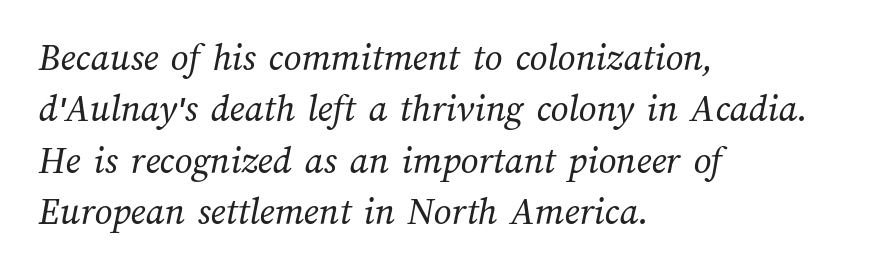
{"bold": "no", "weight": "regular", "width": "normal", "stroke_contrast": "medium", "x_height": "medium", "monospaced": "no", "underline": "no", "align": "left", "line_spacing": "normal", "line_spacing_ratio": 1.32, "letter_spacing": "normal", "letter_spacing_em": 0.0, "glyph_px": 39}
